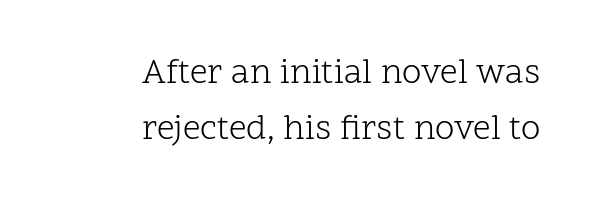
{"serif": "yes", "italic": "no", "bold": "no", "weight": "light", "width": "normal", "stroke_contrast": "low", "x_height": "medium", "monospaced": "no", "underline": "no", "align": "right", "line_spacing": "normal", "line_spacing_ratio": 1.61, "letter_spacing": "normal", "letter_spacing_em": 0.0, "glyph_px": 35}
